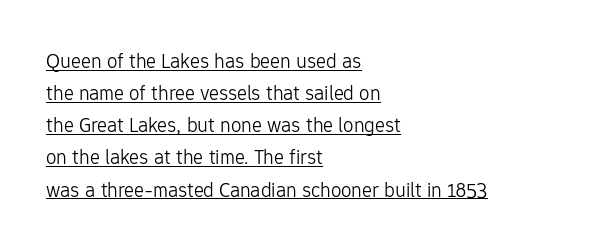
Q: Is the text bold? A: No.
Q: Is the text italic (slanted)? A: No, it is upright.
Q: Is the text underlined? A: Yes.
Q: How is the paragraph aligned? A: Left-aligned.
Q: Is the spacing between letters normal or unusually wide? A: Normal.
Q: Is the spacing between lines tight, normal or loose? A: Normal.
